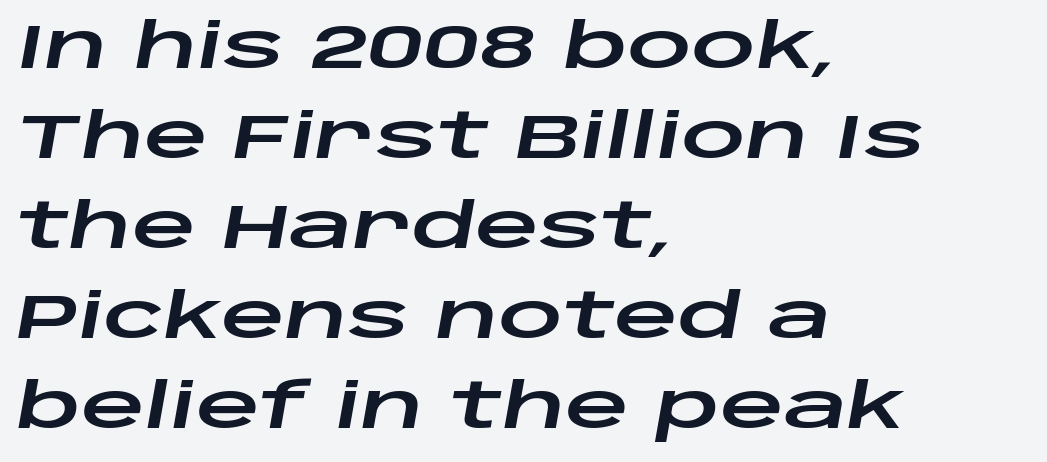
The image shows 63 px wide type, italic (leaning right); set left-aligned, normal line spacing (1.43x), normal letter spacing, not underlined; low stroke contrast and a large x-height.
